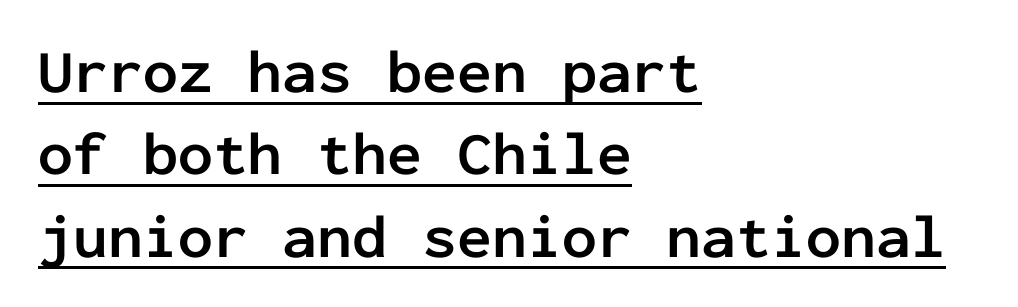
The image shows 62 px semibold sans-serif type, upright, monospaced; set left-aligned, normal line spacing (1.33x), normal letter spacing, underlined; low stroke contrast and a medium x-height.
